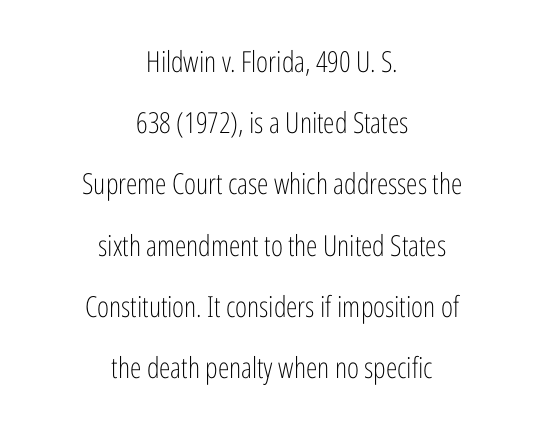
{"serif": "no", "italic": "no", "bold": "no", "weight": "light", "width": "condensed", "stroke_contrast": "low", "x_height": "medium", "monospaced": "no", "underline": "no", "align": "center", "line_spacing": "loose", "line_spacing_ratio": 2.11, "letter_spacing": "normal", "letter_spacing_em": 0.0, "glyph_px": 29}
